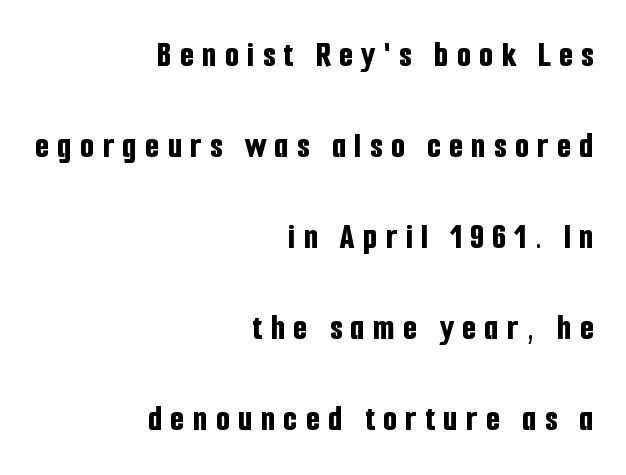
{"serif": "no", "italic": "no", "bold": "yes", "weight": "bold", "width": "condensed", "stroke_contrast": "low", "x_height": "medium", "monospaced": "no", "underline": "no", "align": "right", "line_spacing": "loose", "line_spacing_ratio": 2.46, "letter_spacing": "wide", "letter_spacing_em": 0.22, "glyph_px": 37}
